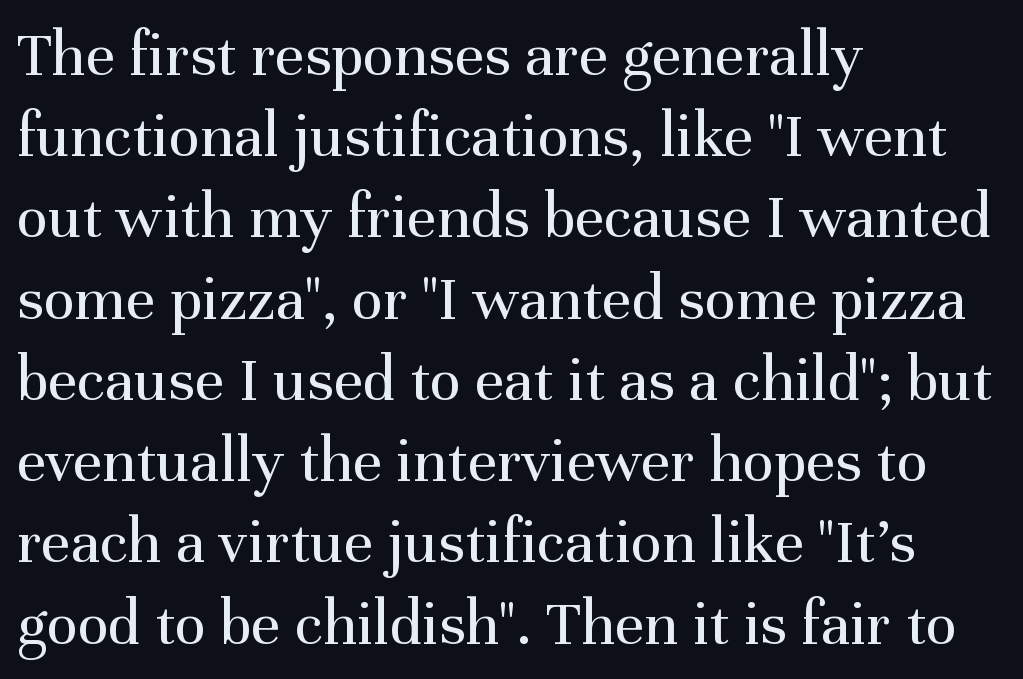
Which margin do the lines hug? The left one — the right edge is uneven. Posture: straight, roman, zero tilt. Nothing heavy about these letters — not bold at all. No word sits above an underline. The font family rendered here belongs to the serif group.
